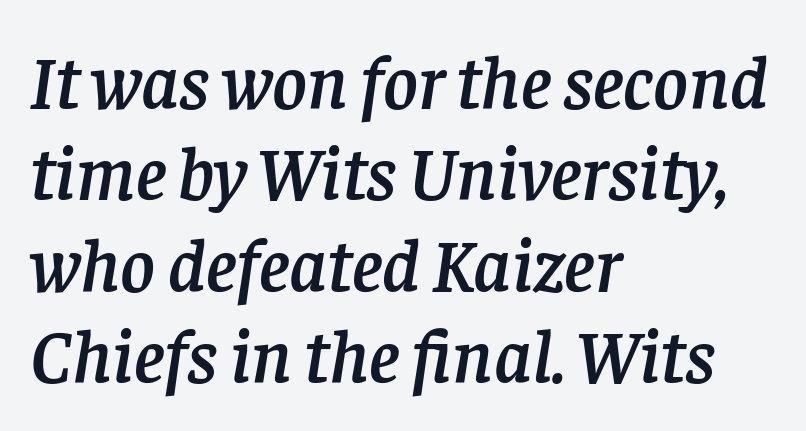
When letters slant like this, we call the style italic. The font family rendered here belongs to the serif group. Looks like regular typesetting: each glyph gets only the width it needs. The paragraph shown leans on its left margin. The tracking reads as untouched default to a designer's eye. Has an underline been added? It has not.
